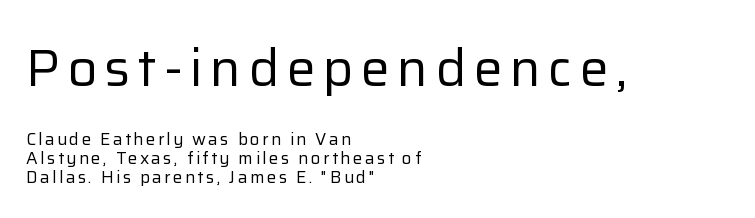
The image shows 52 px regular-weight sans-serif type, upright; set left-aligned, tight line spacing (1.11x), not underlined; the first (top) block is 3.06x larger; low stroke contrast and a medium x-height.
